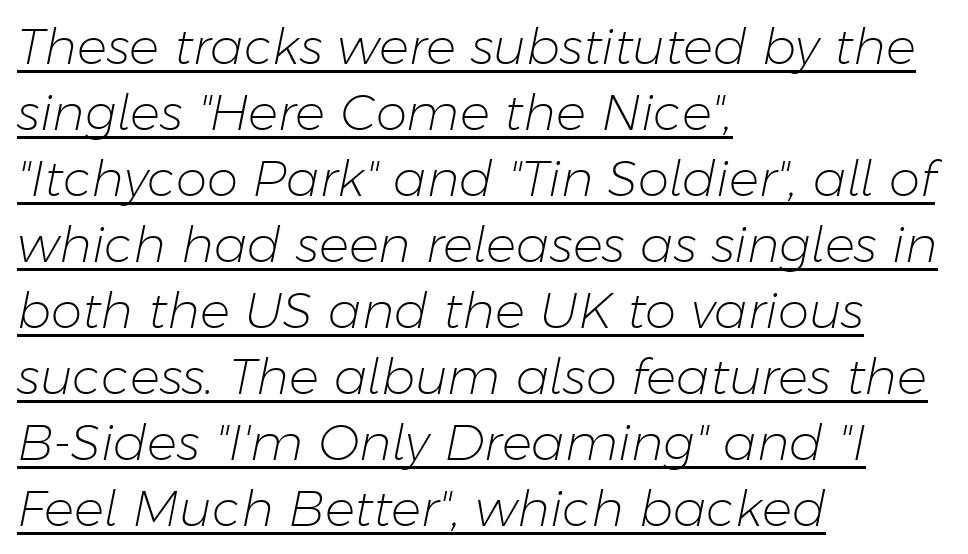
Q: Is the text bold? A: No.
Q: Is the text italic (slanted)? A: Yes, it leans right by about 11 degrees.
Q: Is the text underlined? A: Yes.
Q: How is the paragraph aligned? A: Left-aligned.
Q: Is the spacing between letters normal or unusually wide? A: Normal.
Q: Is the spacing between lines tight, normal or loose? A: Normal.
Q: Width (condensed, normal, or wide)? A: Normal.
Q: Stroke contrast? A: Low.
Q: x-height? A: Medium.
Q: Monospaced? A: No.
